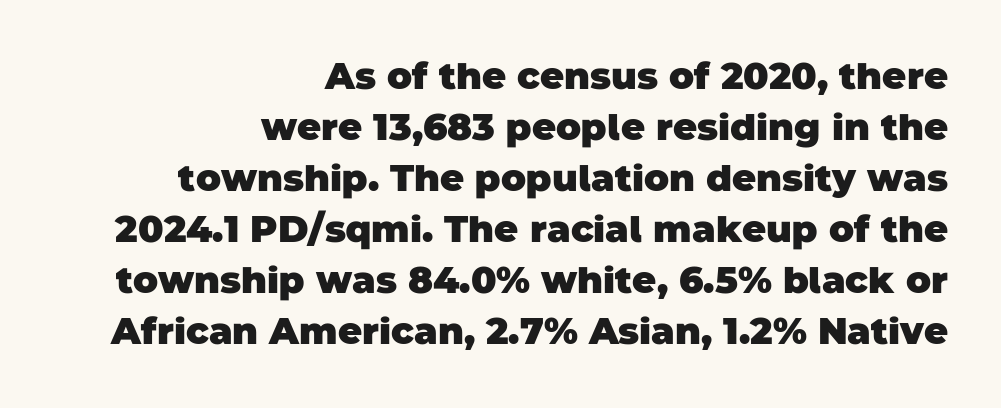
The image shows 37 px heavy sans-serif type; set right-aligned, normal line spacing (1.38x), normal letter spacing, not underlined; low stroke contrast and a large x-height.
